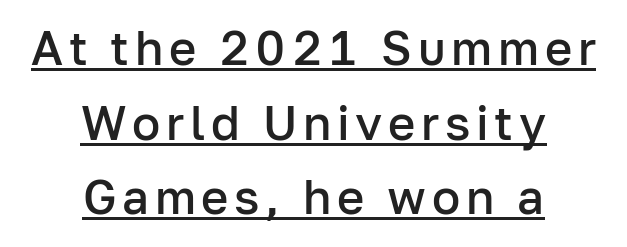
Q: Is the text bold? A: Semi-bold.
Q: Is the text italic (slanted)? A: No, it is upright.
Q: Is the typeface a serif or a sans-serif typeface? A: Sans-serif.
Q: Is the text underlined? A: Yes.
Q: How is the paragraph aligned? A: Centered.
Q: Is the spacing between lines tight, normal or loose? A: Normal.
Q: Width (condensed, normal, or wide)? A: Normal.
Q: Stroke contrast? A: Low.
Q: x-height? A: Medium.
Q: Monospaced? A: No.
